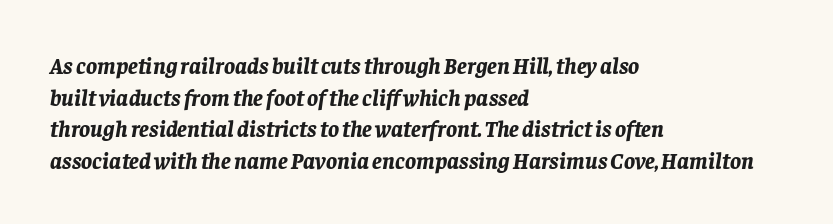
{"italic": "yes", "lean": "right", "slant_degrees": 8, "bold": "yes", "underline": "no", "align": "left", "line_spacing": "normal", "line_spacing_ratio": 1.37, "letter_spacing": "normal", "letter_spacing_em": 0.0, "glyph_px": 23}
